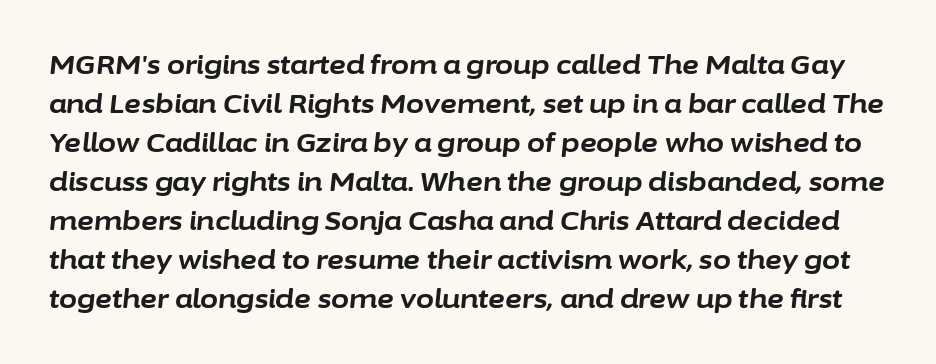
Q: Is the text bold? A: Yes.
Q: Is the text italic (slanted)? A: Yes, it leans right by about 6 degrees.
Q: Is the text underlined? A: No.
Q: Is the spacing between letters normal or unusually wide? A: Normal.
Q: Is the spacing between lines tight, normal or loose? A: Normal.
